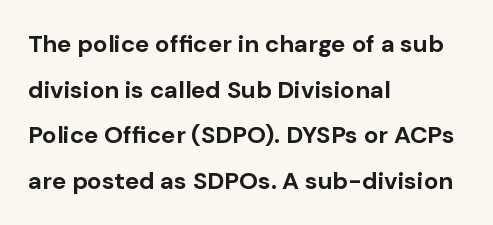
The image shows 24 px bold type, upright; set left-aligned, loose line spacing (1.9x), normal letter spacing, not underlined.
